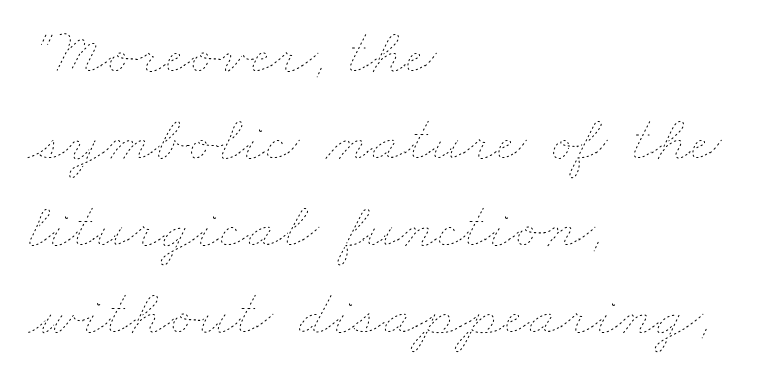
Here the designer chose a conventional face with non-uniform glyph widths. Normally led — the rows are evenly, conventionally spaced. A light-to-regular cut is what we see here. Typeset ragged right — the left edge is the straight one. Nothing unusual about the tracking: characters are spaced as the font intends. A bare baseline throughout the passage.
